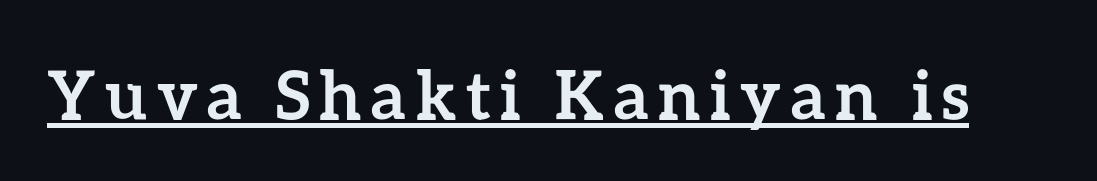
Q: Is the text bold? A: Yes.
Q: Is the text italic (slanted)? A: No, it is upright.
Q: Is the text underlined? A: Yes.
Q: Width (condensed, normal, or wide)? A: Normal.
Q: Stroke contrast? A: Low.
Q: x-height? A: Medium.
Q: Monospaced? A: No.
